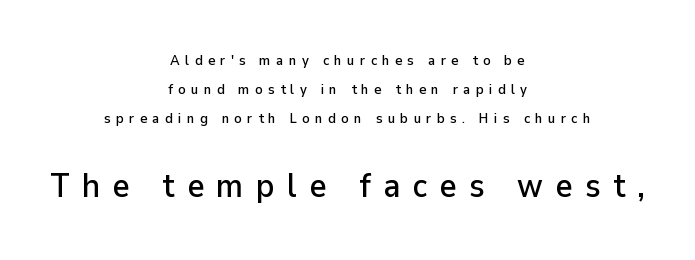
Q: Is the text italic (slanted)? A: No, it is upright.
Q: Is the typeface a serif or a sans-serif typeface? A: Sans-serif.
Q: Is the text underlined? A: No.
Q: How is the paragraph aligned? A: Centered.
Q: Is the spacing between letters normal or unusually wide? A: Unusually wide.
Q: Is the spacing between lines tight, normal or loose? A: Loose.
Q: Which block of text is set in a larger size, the first (top) or the second (bottom)? A: The second (bottom) one.
Q: Width (condensed, normal, or wide)? A: Normal.
Q: Stroke contrast? A: Low.
Q: x-height? A: Medium.
Q: Monospaced? A: No.
